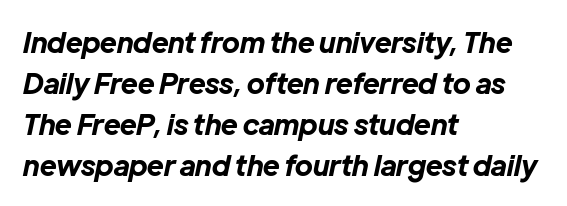
{"italic": "yes", "lean": "right", "slant_degrees": 12, "bold": "yes", "weight": "bold", "width": "normal", "stroke_contrast": "low", "x_height": "medium", "monospaced": "no", "underline": "no", "align": "left", "line_spacing": "normal", "line_spacing_ratio": 1.46, "letter_spacing": "normal", "letter_spacing_em": 0.0, "glyph_px": 28}
